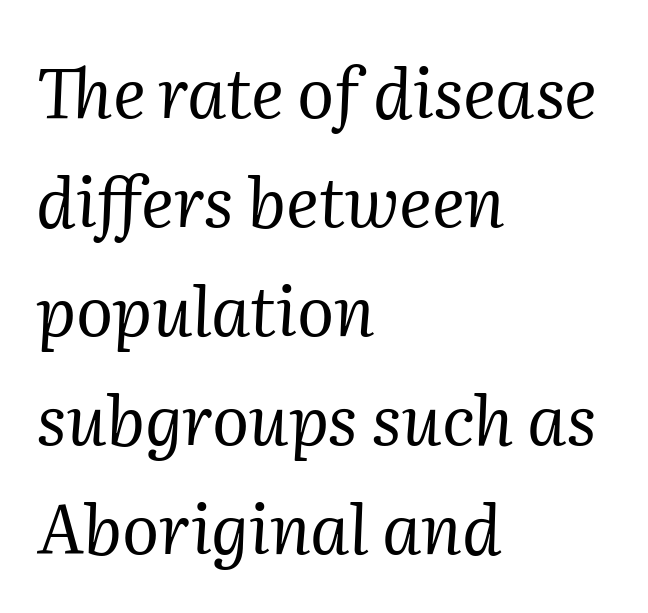
{"serif": "yes", "italic": "yes", "lean": "right", "slant_degrees": 2, "bold": "no", "weight": "regular", "width": "normal", "stroke_contrast": "medium", "x_height": "medium", "monospaced": "no", "underline": "no", "align": "left", "line_spacing": "normal", "line_spacing_ratio": 1.58, "letter_spacing": "normal", "letter_spacing_em": 0.0, "glyph_px": 69}
